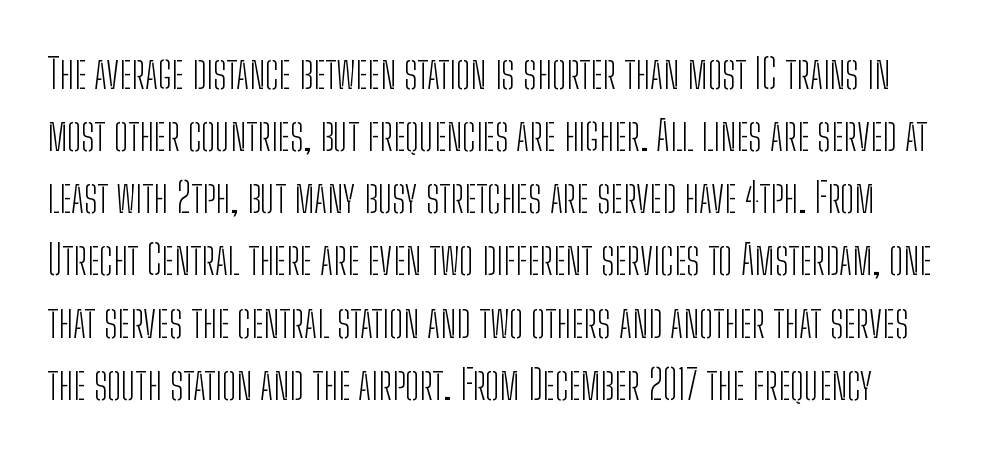
The image shows 42 px light, condensed sans-serif type, upright; set normal line spacing (1.48x), normal letter spacing, not underlined; low stroke contrast and a medium x-height.
